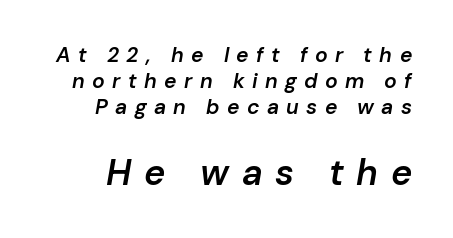
Normally led — the rows are evenly, conventionally spaced. The rendering uses natural spacing where letterforms have individual widths. Words appear elongated and porous because spacing is wide. In terms of posture, this sample is oblique. On the weight axis this lands at semibold, roughly 600. Letters rest on an invisible, unmarked baseline.
